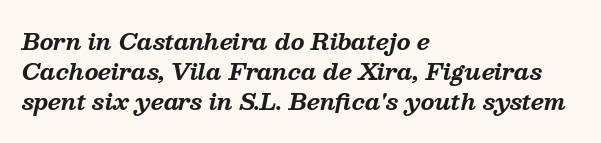
{"italic": "yes", "lean": "right", "slant_degrees": 13, "bold": "yes", "underline": "no", "align": "left", "line_spacing": "normal", "line_spacing_ratio": 1.37, "letter_spacing": "normal", "letter_spacing_em": 0.0, "glyph_px": 22}
